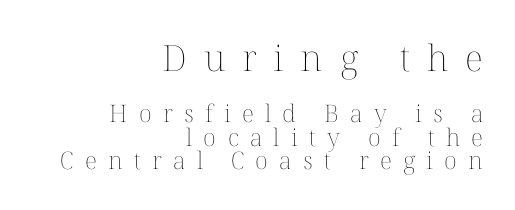
{"italic": "no", "bold": "no", "weight": "thin", "width": "normal", "stroke_contrast": "medium", "x_height": "medium", "monospaced": "no", "underline": "no", "align": "right", "line_spacing": "tight", "line_spacing_ratio": 0.98, "letter_spacing": "wide", "letter_spacing_em": 0.47, "larger_block": "first", "size_ratio": 1.5, "glyph_px": 36}
